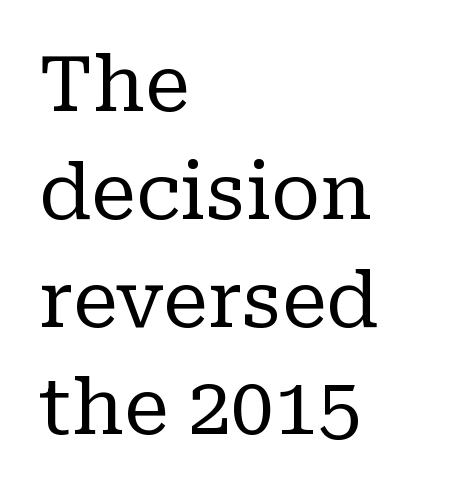
A bare baseline throughout the passage. Tall strokes in this sample are plumb rather than angled. Observe the serifs anchoring each vertical stroke in this sample. The face looks like a standard text weight, possibly lighter.
